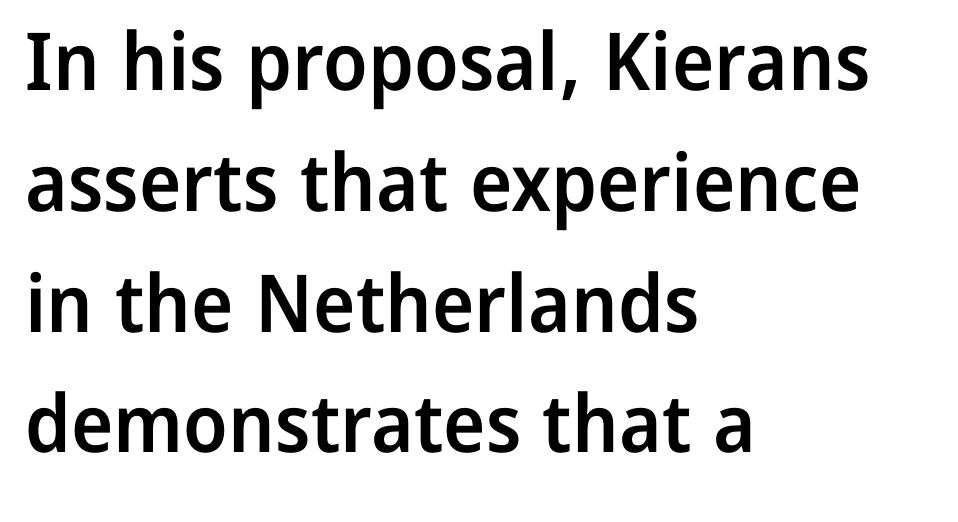
Q: Is the text bold? A: Semi-bold.
Q: Is the text italic (slanted)? A: No, it is upright.
Q: Is the typeface a serif or a sans-serif typeface? A: Sans-serif.
Q: Is the text underlined? A: No.
Q: How is the paragraph aligned? A: Left-aligned.
Q: Is the spacing between letters normal or unusually wide? A: Normal.
Q: Is the spacing between lines tight, normal or loose? A: Normal.
Q: Width (condensed, normal, or wide)? A: Normal.
Q: Stroke contrast? A: Low.
Q: x-height? A: Medium.
Q: Monospaced? A: No.
